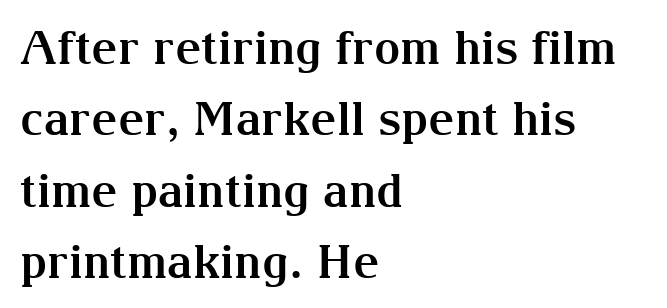
The image shows 46 px bold serif type, upright; set left-aligned, normal line spacing (1.55x), normal letter spacing, not underlined; medium stroke contrast and a medium x-height.
